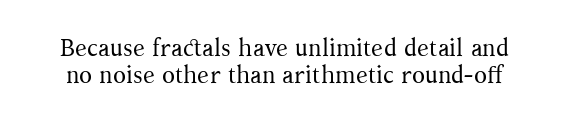
The image shows 24 px text type, upright; set tight line spacing (1.11x), normal letter spacing, not underlined.
